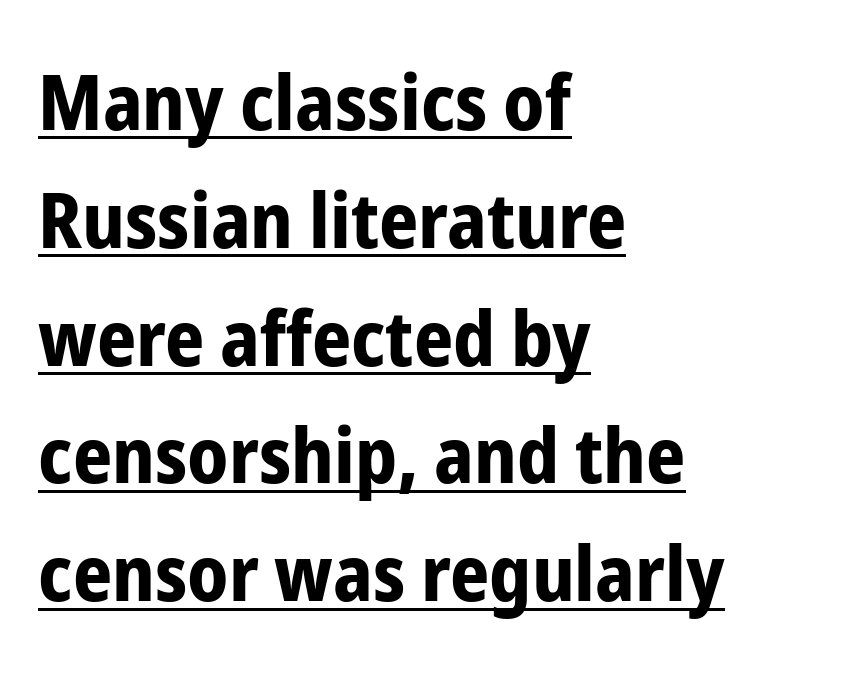
Q: Is the text bold? A: Yes.
Q: Is the text italic (slanted)? A: No, it is upright.
Q: Is the typeface a serif or a sans-serif typeface? A: Sans-serif.
Q: Is the text underlined? A: Yes.
Q: How is the paragraph aligned? A: Left-aligned.
Q: Is the spacing between letters normal or unusually wide? A: Normal.
Q: Is the spacing between lines tight, normal or loose? A: Normal.
Q: Width (condensed, normal, or wide)? A: Condensed.
Q: Stroke contrast? A: Low.
Q: x-height? A: Medium.
Q: Monospaced? A: No.
